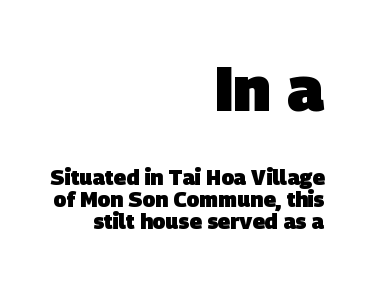
Q: Is the text bold? A: Yes.
Q: Is the typeface a serif or a sans-serif typeface? A: Sans-serif.
Q: Is the text underlined? A: No.
Q: How is the paragraph aligned? A: Right-aligned.
Q: Is the spacing between letters normal or unusually wide? A: Normal.
Q: Is the spacing between lines tight, normal or loose? A: Tight.
Q: Which block of text is set in a larger size, the first (top) or the second (bottom)? A: The first (top) one.
Q: Width (condensed, normal, or wide)? A: Normal.
Q: Stroke contrast? A: Low.
Q: x-height? A: Large.
Q: Monospaced? A: No.
